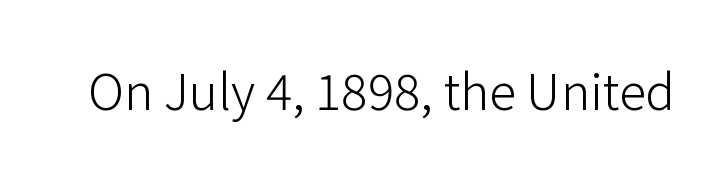
{"serif": "no", "italic": "no", "bold": "no", "weight": "light", "width": "normal", "stroke_contrast": "low", "x_height": "medium", "monospaced": "no", "underline": "no", "letter_spacing": "normal", "letter_spacing_em": 0.0, "glyph_px": 49}
